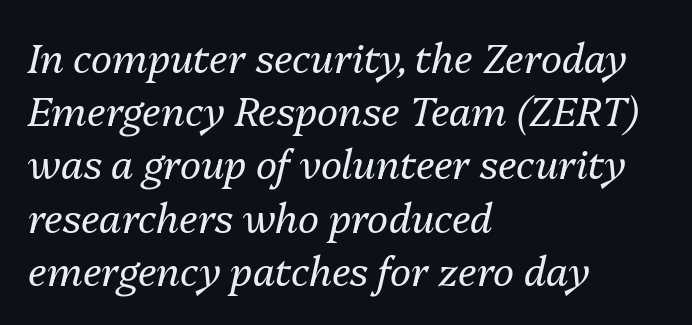
The image shows 40 px regular-weight type, italic (leaning right); set left-aligned, normal line spacing (1.33x), normal letter spacing, not underlined; medium stroke contrast and a medium x-height.
